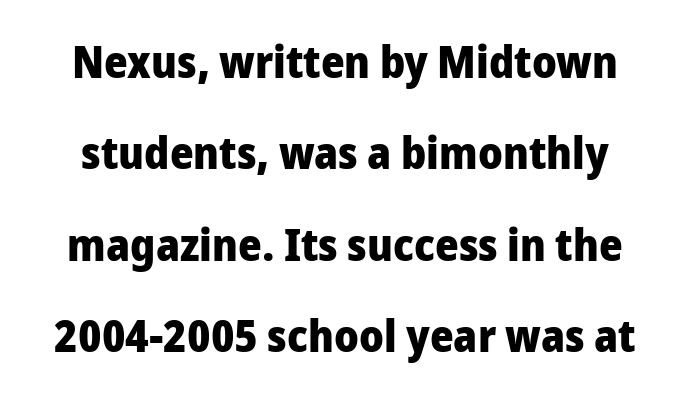
Note the varied advance widths — an 'i' is clearly narrower than an 'm'. Leading: increased. Only glyphs here, with clear space below each row. Notice how the stems are strictly vertical — no italics here. The rendering keeps characters at their native spacing.
